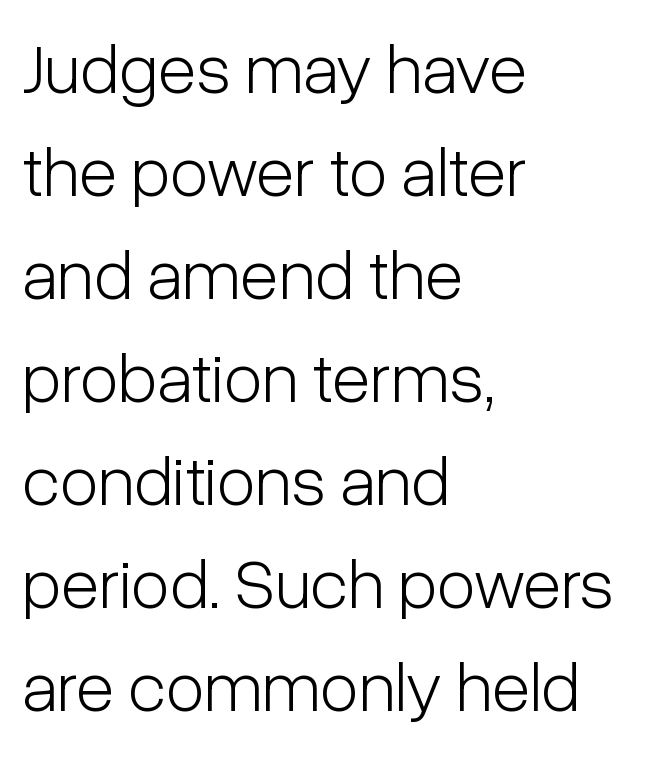
Q: Is the text bold? A: No.
Q: Is the text italic (slanted)? A: No, it is upright.
Q: Is the typeface a serif or a sans-serif typeface? A: Sans-serif.
Q: Is the text underlined? A: No.
Q: How is the paragraph aligned? A: Left-aligned.
Q: Is the spacing between letters normal or unusually wide? A: Normal.
Q: Is the spacing between lines tight, normal or loose? A: Normal.
Q: Width (condensed, normal, or wide)? A: Condensed.
Q: Stroke contrast? A: Low.
Q: x-height? A: Medium.
Q: Monospaced? A: No.
